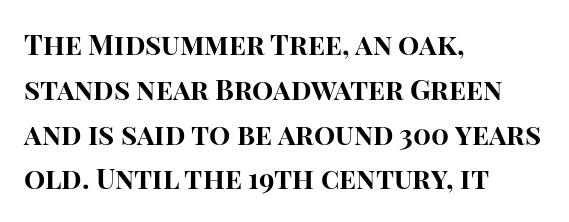
The image shows 28 px bold sans-serif type, upright; set left-aligned, normal line spacing (1.6x), normal letter spacing, not underlined; high stroke contrast and a large x-height.
